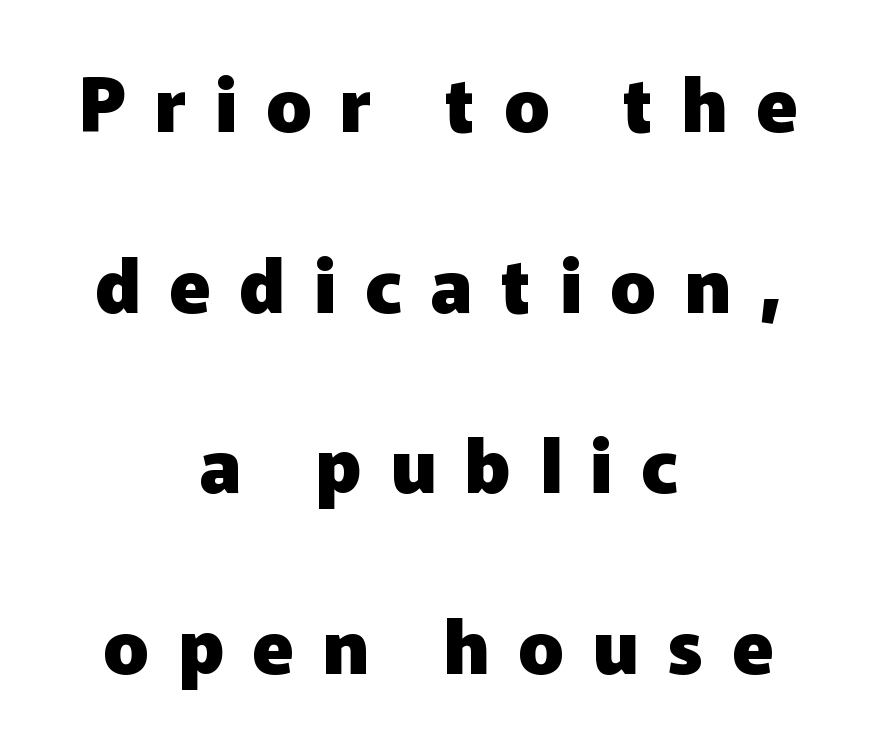
The line-height multiplier appears high, well above default. The lines in this sample share a center point and differ in where they start and stop. You can tell it's not italic because the verticals are truly vertical. Heft: maximum for text — a bold. How are the letters spaced? Widely, with obvious added tracking.
